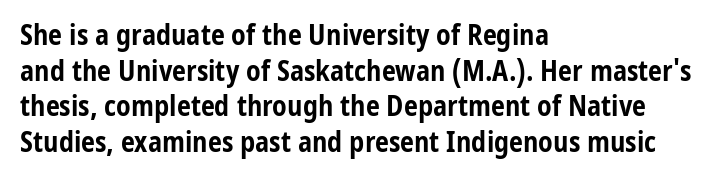
Rendered with straight, roman letterforms. A typesetter would label this face a sans. Thick stems and heavy bowls — unmistakably bold. The line-height multiplier appears to be the usual default.
